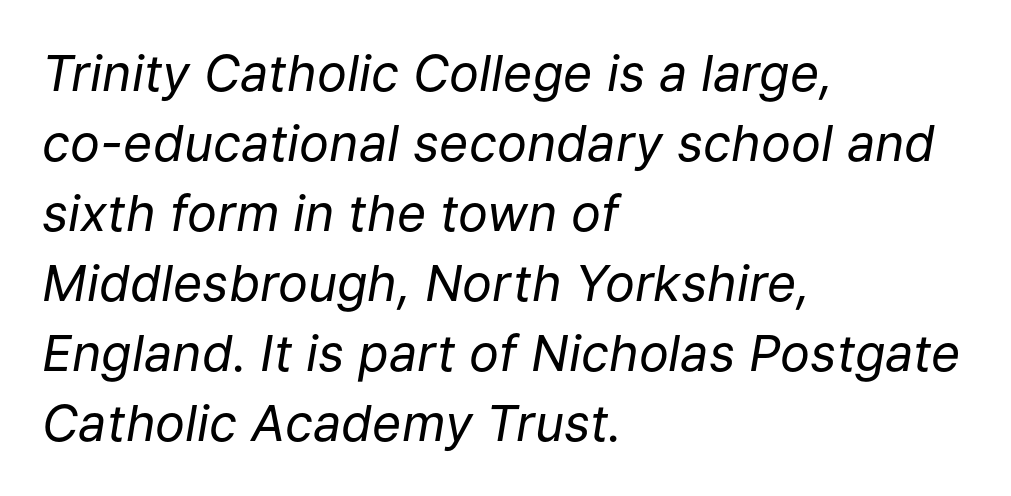
The image shows 50 px regular-weight type, italic (leaning right); set left-aligned, normal line spacing (1.4x), normal letter spacing, not underlined; low stroke contrast and a medium x-height.
